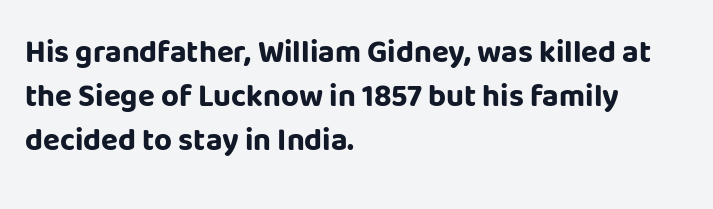
{"serif": "no", "italic": "no", "bold": "yes", "weight": "bold", "width": "normal", "stroke_contrast": "low", "x_height": "large", "monospaced": "no", "underline": "no", "align": "left", "line_spacing": "normal", "line_spacing_ratio": 1.42, "letter_spacing": "normal", "letter_spacing_em": 0.0, "glyph_px": 31}
